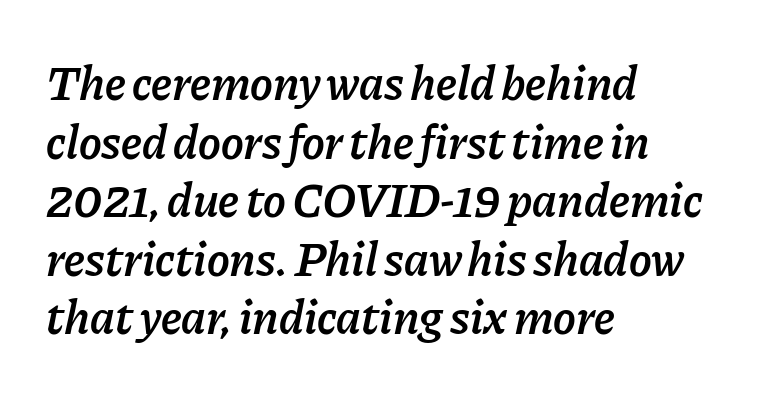
{"italic": "yes", "lean": "right", "slant_degrees": 11, "bold": "semi", "weight": "semibold", "width": "normal", "stroke_contrast": "low", "x_height": "medium", "monospaced": "no", "underline": "no", "align": "left", "line_spacing_ratio": 1.22, "letter_spacing": "normal", "letter_spacing_em": 0.0, "glyph_px": 48}
